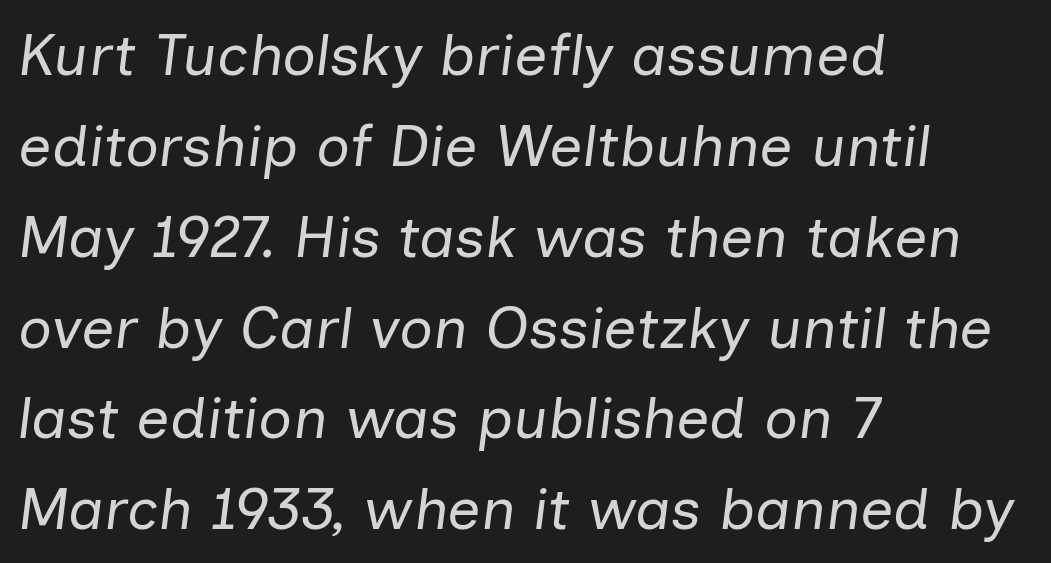
{"italic": "yes", "lean": "right", "slant_degrees": 7, "bold": "no", "weight": "regular", "width": "normal", "stroke_contrast": "low", "x_height": "medium", "monospaced": "no", "underline": "no", "align": "left", "line_spacing": "normal", "line_spacing_ratio": 1.54, "letter_spacing": "normal", "letter_spacing_em": 0.0, "glyph_px": 59}
